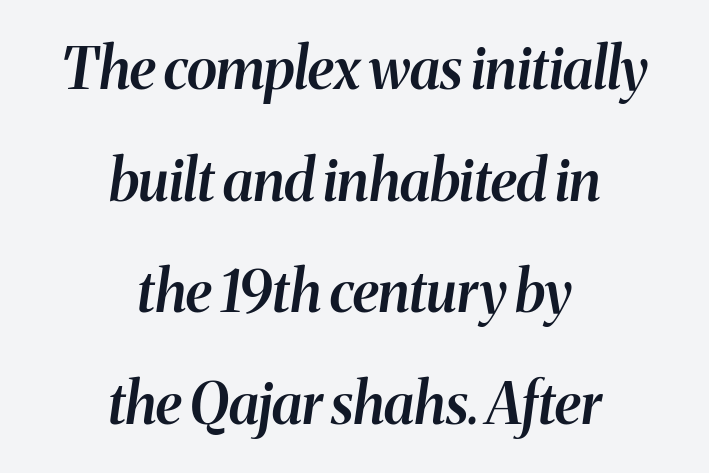
{"italic": "yes", "lean": "right", "slant_degrees": 8, "bold": "semi", "weight": "semibold", "width": "normal", "stroke_contrast": "medium", "x_height": "medium", "monospaced": "no", "underline": "no", "align": "center", "line_spacing": "loose", "line_spacing_ratio": 1.96, "letter_spacing": "normal", "letter_spacing_em": 0.0, "glyph_px": 57}
